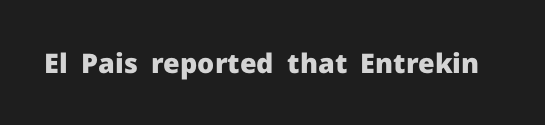
What stands out about the letter spacing? Nothing — it is the standard amount. No italicization has been applied; the sample stays upright. The gap between lines stays unmarked. Thick stems and heavy bowls — unmistakably bold.
